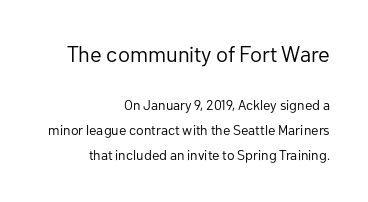
Q: Is the text bold? A: No.
Q: Is the text italic (slanted)? A: No, it is upright.
Q: Is the text underlined? A: No.
Q: How is the paragraph aligned? A: Right-aligned.
Q: Is the spacing between letters normal or unusually wide? A: Normal.
Q: Which block of text is set in a larger size, the first (top) or the second (bottom)? A: The first (top) one.
